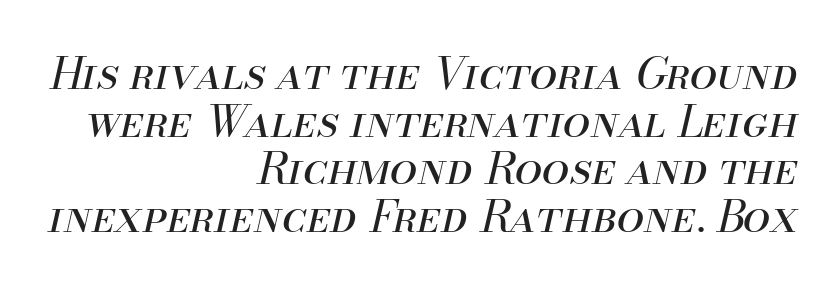
The image shows 44 px regular-weight type, italic (leaning right); set right-aligned, tight line spacing (1.08x), normal letter spacing, not underlined; medium stroke contrast and a small x-height.
